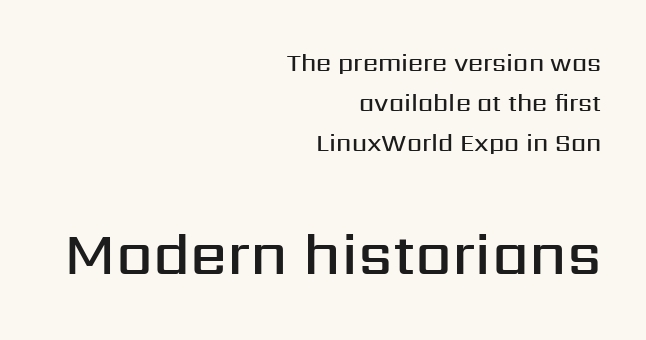
{"serif": "no", "italic": "no", "bold": "semi", "weight": "semibold", "width": "normal", "stroke_contrast": "medium", "x_height": "medium", "monospaced": "no", "underline": "no", "align": "right", "line_spacing": "normal", "line_spacing_ratio": 1.66, "letter_spacing": "normal", "letter_spacing_em": 0.0, "larger_block": "second", "size_ratio": 2.46, "glyph_px": 59}
